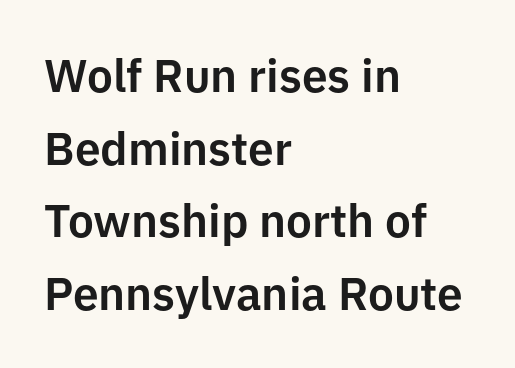
This rendering employs a face without finishing strokes, i.e., a sans-serif. Proportional: the letters do not fall into vertical columns. In terms of posture, this sample is upright. The specimen omits any rule beneath the text block's lines. Whoever set this chose a conventional vertical rhythm. The rendering keeps characters at their native spacing.
